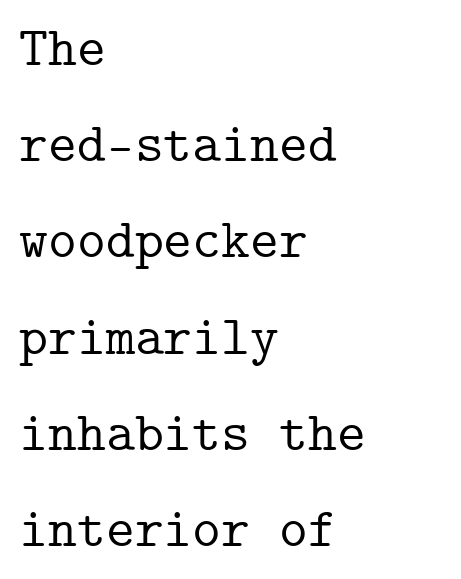
Examine the stroke ends and you'll spot serifs. The gaps between neighbouring characters are ordinary and unremarkable. Which margin do the lines hug? The left one — the right edge is uneven. These lines were composed using upright roman letters. Think of a typewriter: that constant character pitch is what you see here.
